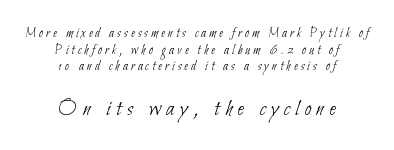
{"bold": "no", "underline": "no", "align": "center", "line_spacing_ratio": 1.18, "letter_spacing": "wide", "letter_spacing_em": 0.23, "larger_block": "second", "size_ratio": 1.71, "glyph_px": 24}
